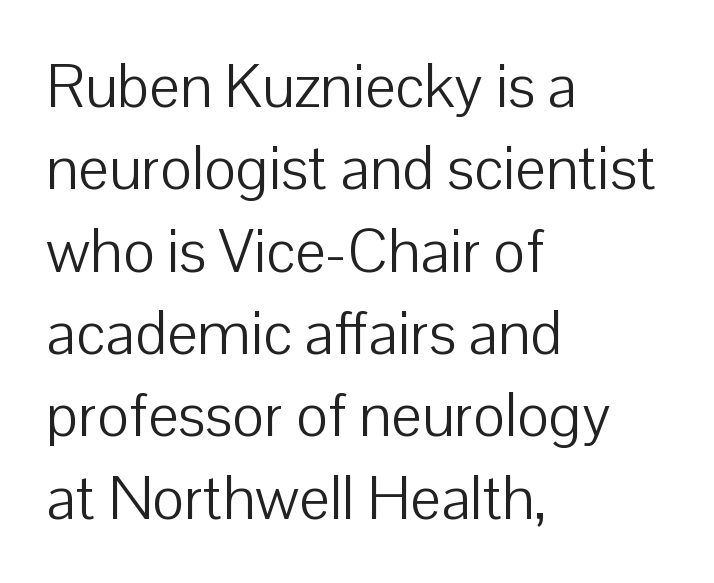
A roman cut, with each character standing at attention. Unmarked baselines from the first word to the last. Short note: letters normally spaced. Summary of vertical rhythm: regular, with standard interline spacing.
